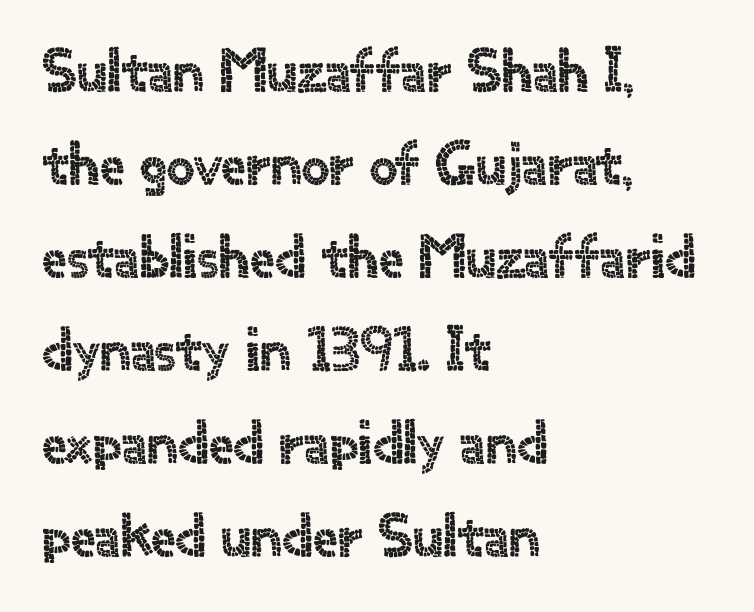
The image shows 62 px sans-serif type, upright; set left-aligned, normal line spacing (1.5x), normal letter spacing, not underlined; a small x-height.
